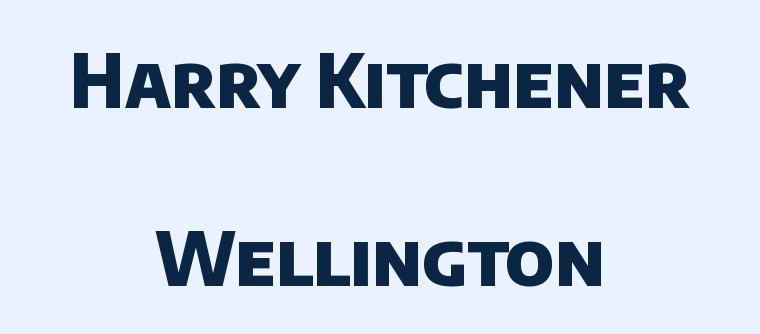
The image shows 75 px heavy sans-serif type; set centered, loose line spacing (2.38x), normal letter spacing, not underlined; low stroke contrast and a large x-height.
